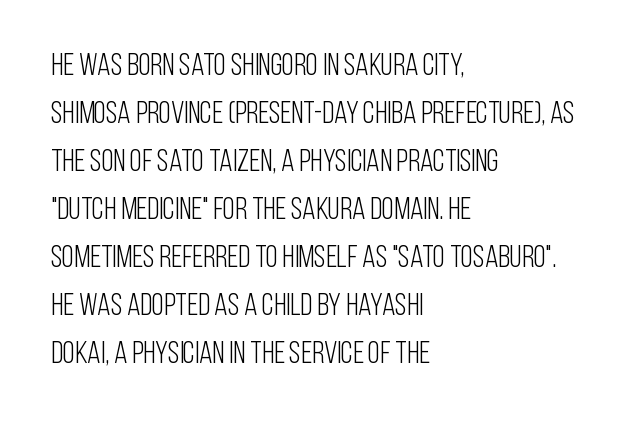
These lines are set flush left with a ragged right edge. Italic: no, the glyphs are upright roman. Does the type have serifs? No, each stem ends abruptly. The tracking reads as untouched default to a designer's eye. Weight: not bold — regular or lighter. Honestly, there is no underline to notice here at all.
